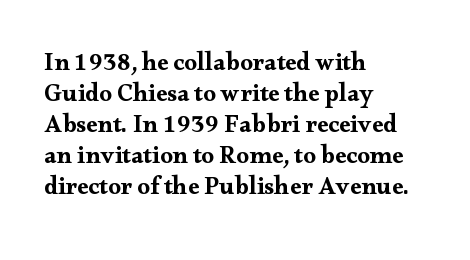
Clear beneath every line of the passage. Is the block centered? No — it sits flush against the left margin. Observe the ordinary spacing: letters are neighbours, not strangers. The letters stand upright; this is a roman face.
